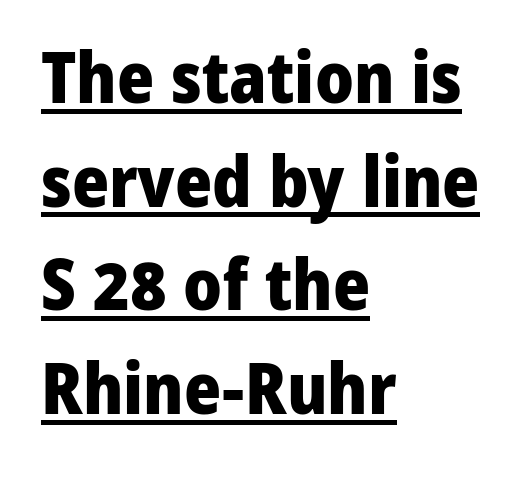
{"serif": "no", "italic": "no", "bold": "yes", "weight": "heavy", "width": "normal", "stroke_contrast": "low", "x_height": "medium", "monospaced": "no", "underline": "yes", "align": "left", "line_spacing": "normal", "line_spacing_ratio": 1.46, "letter_spacing": "normal", "letter_spacing_em": 0.0, "glyph_px": 71}
